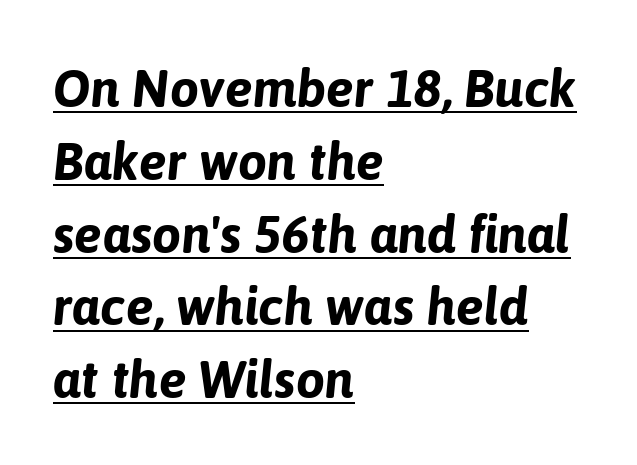
You could call the tracking neutral — neither tight nor loose. Does the leading feel generous? No, just average. A typesetter would mark this as italic. Do the characters align in a grid? No, the font is proportional. Which margin do the lines hug? The left one — the right edge is uneven. Does the weight exceed regular? Yes, all the way to bold.
